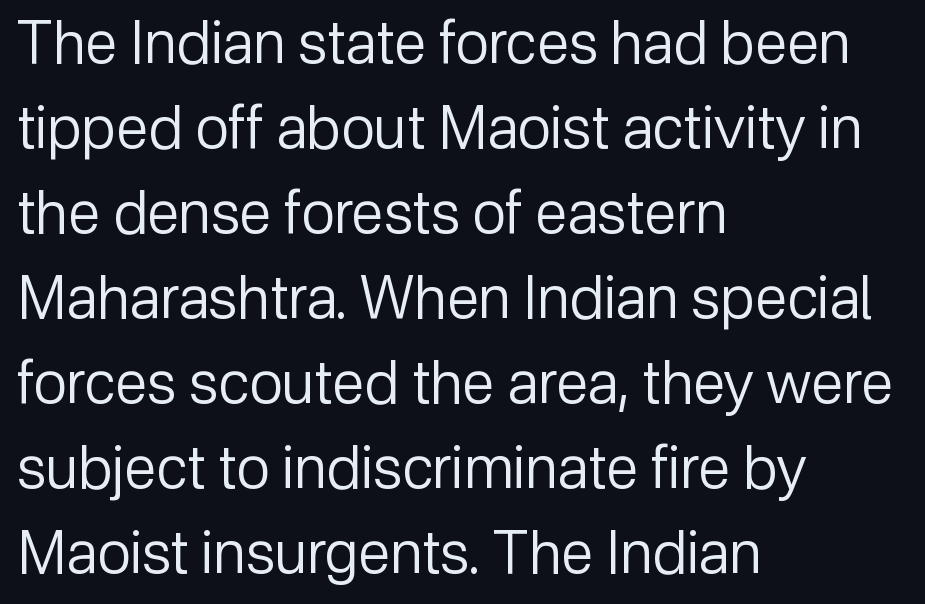
{"serif": "no", "italic": "no", "bold": "no", "weight": "regular", "width": "normal", "stroke_contrast": "low", "x_height": "medium", "monospaced": "no", "underline": "no", "align": "left", "line_spacing": "normal", "line_spacing_ratio": 1.44, "letter_spacing": "normal", "letter_spacing_em": 0.0, "glyph_px": 59}
